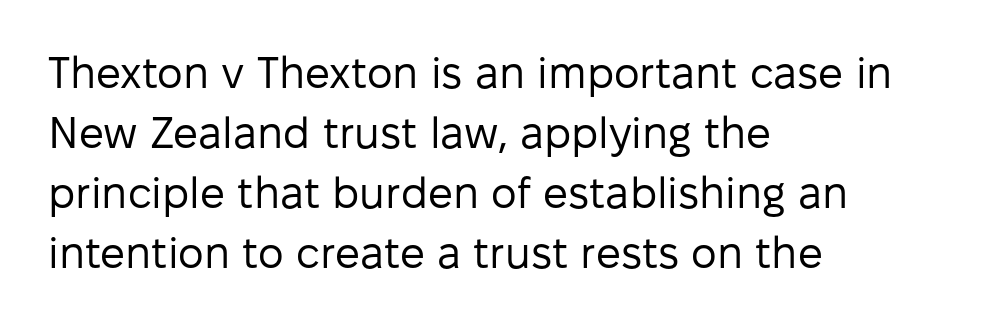
Q: Is the text bold? A: No.
Q: Is the text italic (slanted)? A: No, it is upright.
Q: Is the typeface a serif or a sans-serif typeface? A: Sans-serif.
Q: Is the text underlined? A: No.
Q: How is the paragraph aligned? A: Left-aligned.
Q: Is the spacing between letters normal or unusually wide? A: Normal.
Q: Is the spacing between lines tight, normal or loose? A: Normal.
Q: Width (condensed, normal, or wide)? A: Normal.
Q: Stroke contrast? A: Low.
Q: x-height? A: Medium.
Q: Monospaced? A: No.
